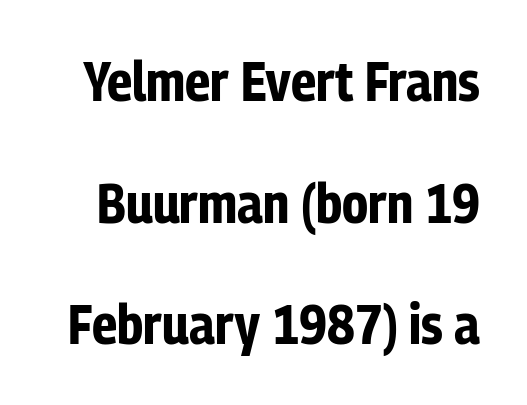
{"serif": "no", "italic": "no", "bold": "yes", "weight": "bold", "width": "condensed", "stroke_contrast": "low", "x_height": "medium", "monospaced": "no", "underline": "no", "line_spacing": "loose", "line_spacing_ratio": 2.21, "letter_spacing": "normal", "letter_spacing_em": 0.0, "glyph_px": 55}
